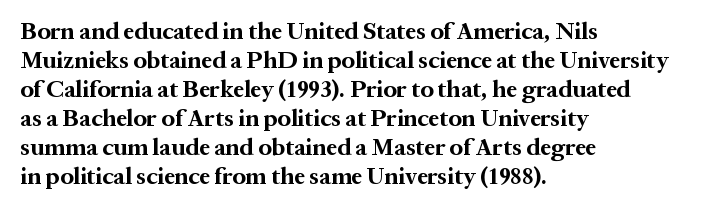
Q: Is the text bold? A: Yes.
Q: Is the text italic (slanted)? A: No, it is upright.
Q: Is the text underlined? A: No.
Q: How is the paragraph aligned? A: Left-aligned.
Q: Is the spacing between letters normal or unusually wide? A: Normal.
